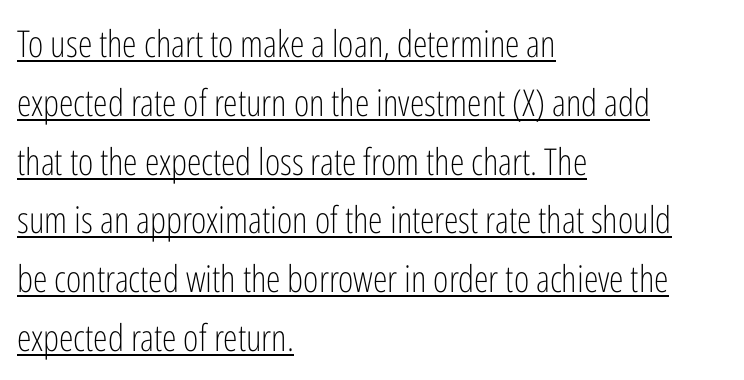
The image shows 37 px light, condensed sans-serif type, upright; set left-aligned, normal line spacing (1.59x), normal letter spacing, underlined; low stroke contrast and a medium x-height.
